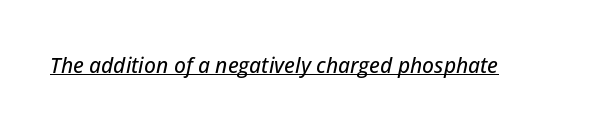
The lettering is marked with a stroke running underneath it. The lettering tilts uniformly, giving the passage an italic look. Nobody touched the tracking dial on this one.
